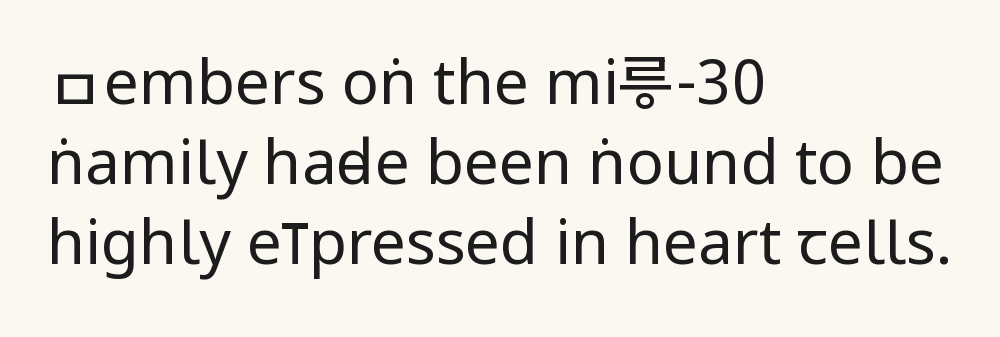
{"serif": "no", "italic": "no", "bold": "no", "weight": "regular", "width": "condensed", "stroke_contrast": "low", "underline": "no", "align": "left", "line_spacing": "normal", "line_spacing_ratio": 1.29, "letter_spacing": "normal", "letter_spacing_em": 0.0, "glyph_px": 62}
